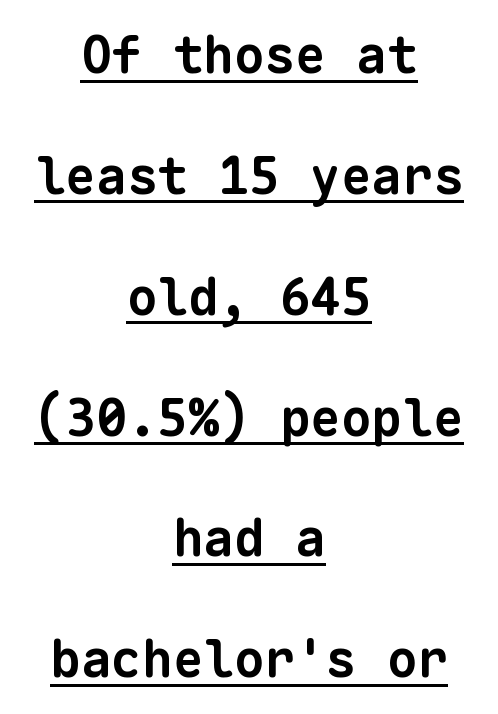
Default kerning and tracking; the words read as compact shapes. This is sans-serif lettering, the kind often seen on screens and signage. Does the leading feel generous? Absolutely, it's lavish. Neither beginnings nor endings align; midpoints do. A full-strength bold gives these letters their thick strokes.
